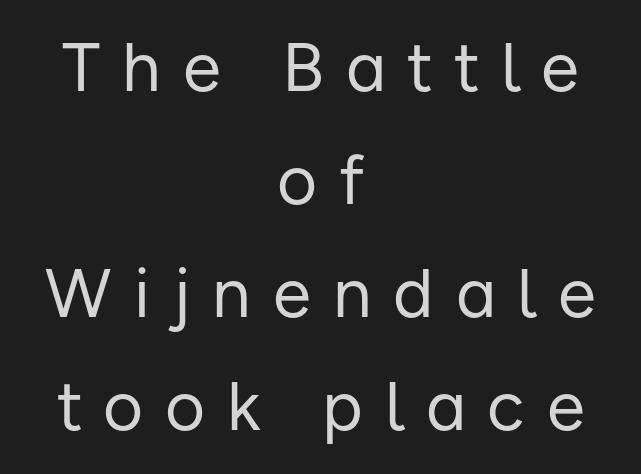
{"serif": "no", "italic": "no", "bold": "no", "weight": "regular", "width": "normal", "stroke_contrast": "low", "x_height": "medium", "monospaced": "no", "underline": "no", "align": "center", "line_spacing": "normal", "line_spacing_ratio": 1.64, "letter_spacing": "wide", "letter_spacing_em": 0.32, "glyph_px": 69}
